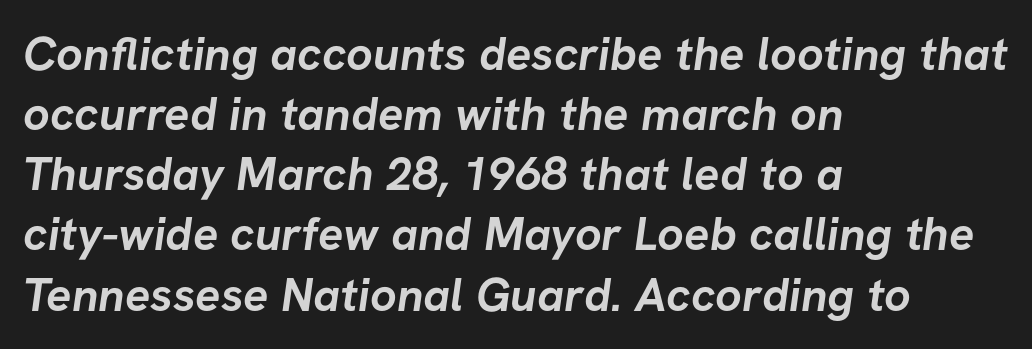
The image shows 47 px semibold sans-serif type; set left-aligned, normal line spacing (1.28x), normal letter spacing, not underlined; low stroke contrast and a medium x-height.
